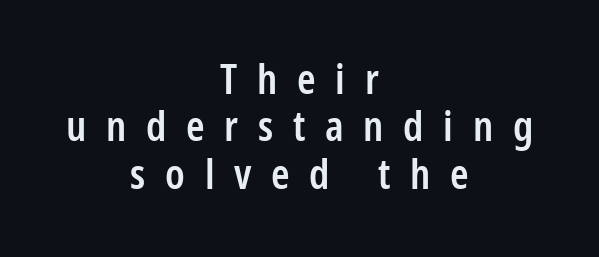
Q: Is the text bold? A: Semi-bold.
Q: Is the text italic (slanted)? A: No, it is upright.
Q: Is the typeface a serif or a sans-serif typeface? A: Sans-serif.
Q: Is the text underlined? A: No.
Q: How is the paragraph aligned? A: Centered.
Q: Is the spacing between letters normal or unusually wide? A: Unusually wide.
Q: Is the spacing between lines tight, normal or loose? A: Tight.
Q: Width (condensed, normal, or wide)? A: Condensed.
Q: Stroke contrast? A: Low.
Q: x-height? A: Medium.
Q: Monospaced? A: No.
